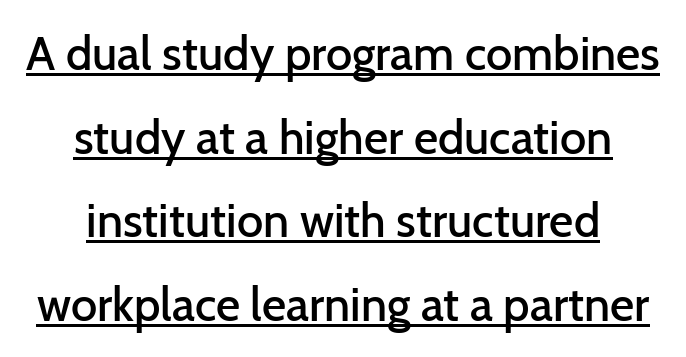
{"serif": "no", "italic": "no", "bold": "semi", "weight": "semibold", "width": "normal", "stroke_contrast": "low", "x_height": "medium", "monospaced": "no", "underline": "yes", "align": "center", "line_spacing_ratio": 1.78, "letter_spacing": "normal", "letter_spacing_em": 0.0, "glyph_px": 47}
